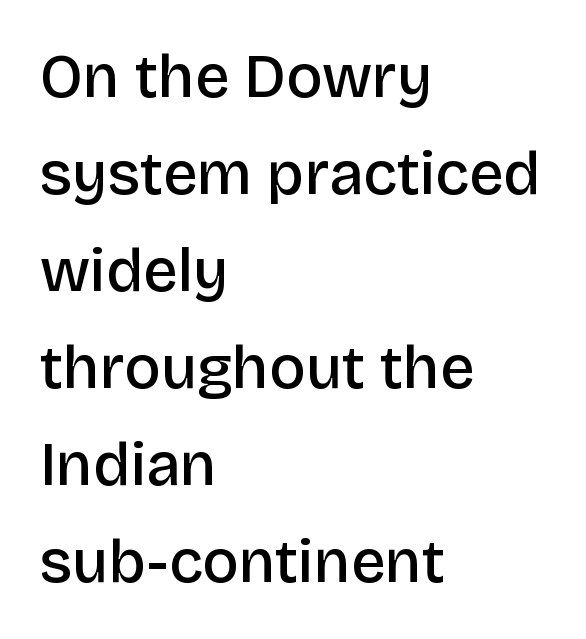
{"serif": "no", "italic": "no", "bold": "semi", "weight": "semibold", "width": "normal", "stroke_contrast": "low", "x_height": "large", "monospaced": "no", "underline": "no", "align": "left", "line_spacing": "normal", "line_spacing_ratio": 1.59, "letter_spacing": "normal", "letter_spacing_em": 0.0, "glyph_px": 61}
